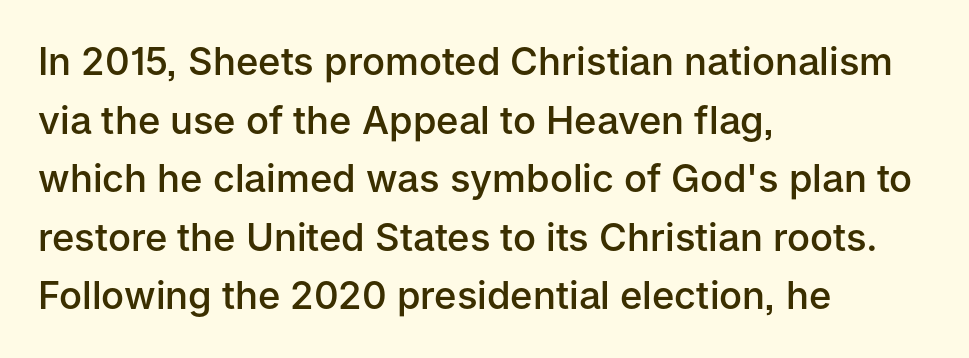
These words are printed semibold, heavier than regular yet not bold. If you drew a ruler down the left edge, every line would touch it. The passage shown is not underscored anywhere. Regarding leading, the lines here are spaced in the standard way. Ordinary non-slanted type is in use.
